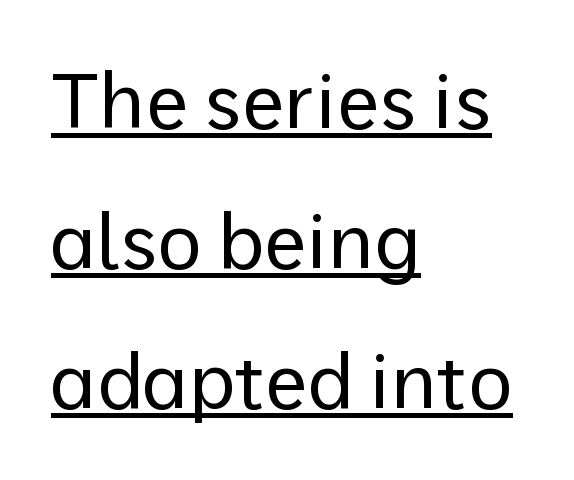
The face used here is proportionally spaced, like ordinary book or web type. This rendering employs a face without finishing strokes, i.e., a sans-serif. Where is the straight margin? On the left. Upright lettering throughout. Check the space under the baseline: a stroke is drawn there. Vertical stems look standard width or narrower in stroke.
